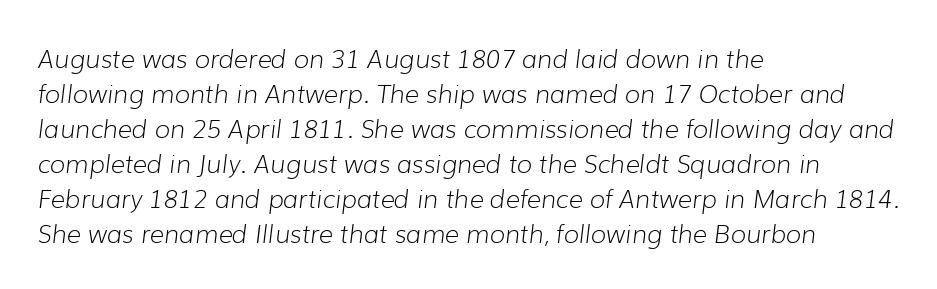
The text block is weighted toward the left margin, trailing off unevenly rightward. These lines sit exactly where default settings would place them. Weight: not bold — regular or lighter. Words float on clear page, feet unadorned.
